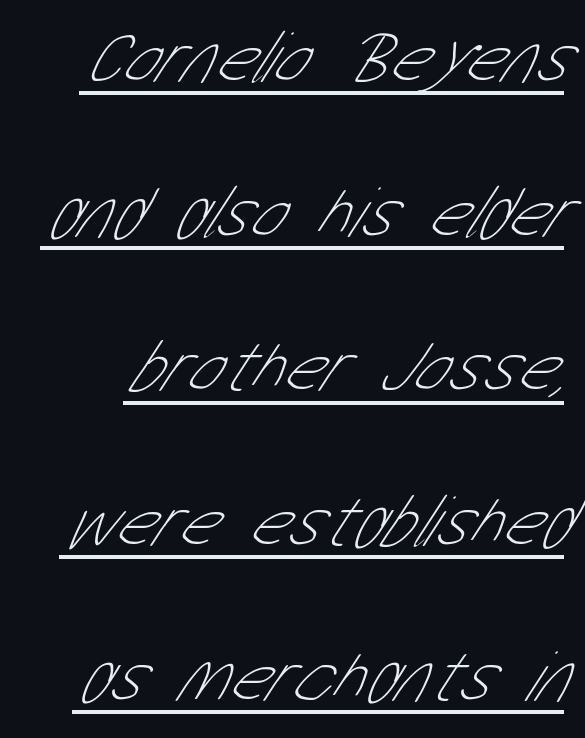
{"serif": "no", "bold": "no", "weight": "thin", "width": "condensed", "stroke_contrast": "low", "x_height": "medium", "monospaced": "no", "underline": "yes", "line_spacing": "loose", "line_spacing_ratio": 2.09, "letter_spacing": "normal", "letter_spacing_em": 0.0, "glyph_px": 74}
